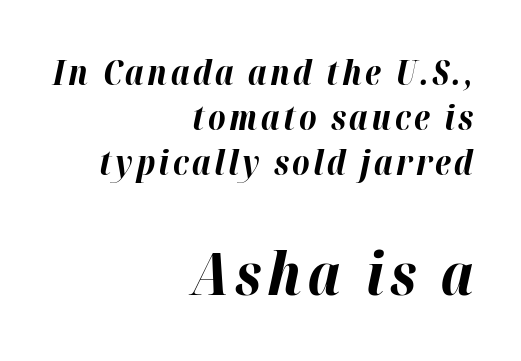
The image shows 59 px bold type, italic (leaning right); set right-aligned, normal line spacing (1.33x), not underlined; the second (bottom) block is 1.74x larger; high stroke contrast and a medium x-height.
